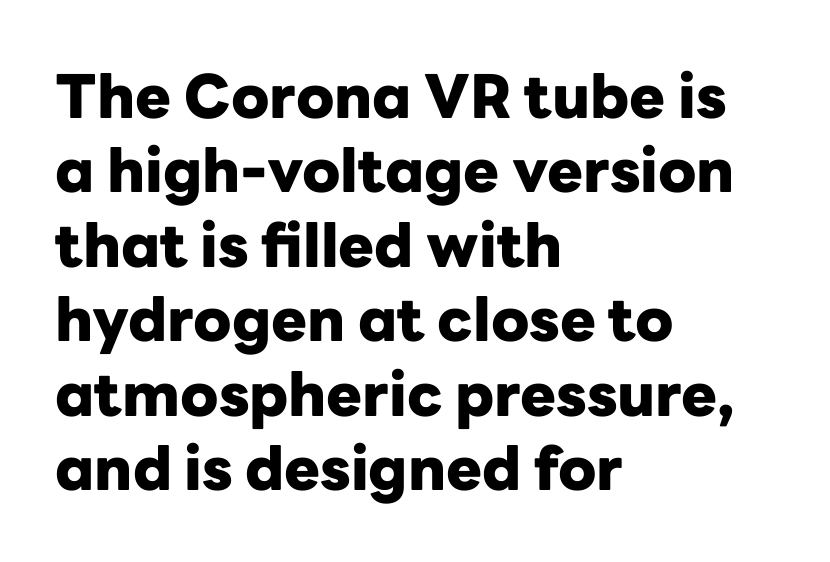
Q: Is the text bold? A: Yes.
Q: Is the text italic (slanted)? A: No, it is upright.
Q: Is the typeface a serif or a sans-serif typeface? A: Sans-serif.
Q: Is the text underlined? A: No.
Q: How is the paragraph aligned? A: Left-aligned.
Q: Is the spacing between letters normal or unusually wide? A: Normal.
Q: Width (condensed, normal, or wide)? A: Normal.
Q: Stroke contrast? A: Low.
Q: x-height? A: Medium.
Q: Monospaced? A: No.
